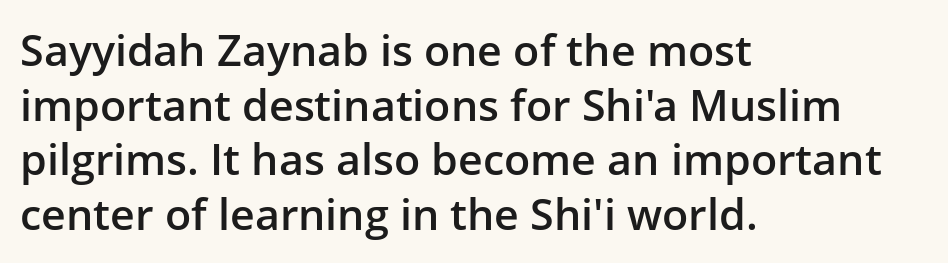
The image shows 43 px semibold sans-serif type, upright; set left-aligned, normal line spacing (1.27x), normal letter spacing, not underlined; low stroke contrast and a medium x-height.
